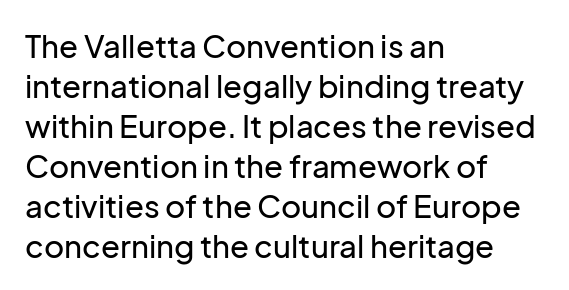
Q: Is the text italic (slanted)? A: No, it is upright.
Q: Is the typeface a serif or a sans-serif typeface? A: Sans-serif.
Q: Is the text underlined? A: No.
Q: How is the paragraph aligned? A: Left-aligned.
Q: Is the spacing between letters normal or unusually wide? A: Normal.
Q: Is the spacing between lines tight, normal or loose? A: Normal.
Q: Width (condensed, normal, or wide)? A: Normal.
Q: Stroke contrast? A: Low.
Q: x-height? A: Medium.
Q: Monospaced? A: No.
